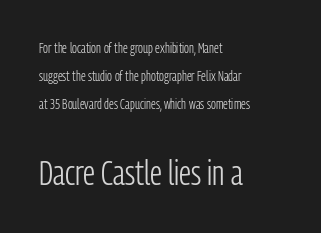
Q: Is the text bold? A: No.
Q: Is the text italic (slanted)? A: No, it is upright.
Q: Is the typeface a serif or a sans-serif typeface? A: Sans-serif.
Q: Is the text underlined? A: No.
Q: How is the paragraph aligned? A: Left-aligned.
Q: Is the spacing between letters normal or unusually wide? A: Normal.
Q: Is the spacing between lines tight, normal or loose? A: Loose.
Q: Which block of text is set in a larger size, the first (top) or the second (bottom)? A: The second (bottom) one.
Q: Width (condensed, normal, or wide)? A: Condensed.
Q: Stroke contrast? A: Low.
Q: x-height? A: Medium.
Q: Monospaced? A: No.
